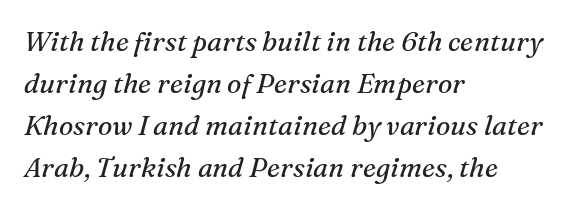
Each stroke keeps to a modest, everyday thickness or less. Short note: letters normally spaced. The glyphs are unaccompanied by any horizontal stroke below them. What's the leading like? Ordinary, nothing unusual.
